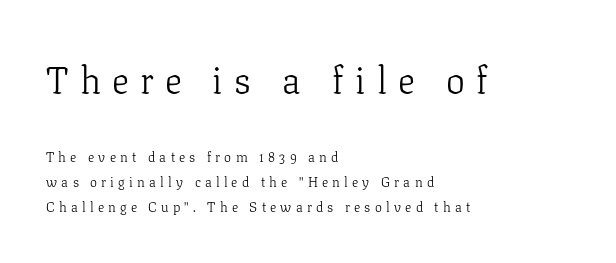
A roman cut, with each character standing at attention. Reading down the block, your eye returns to a fixed left position each line. The typeface has the unassuming heft of standard copy or less. Clear beneath every line of the passage.
